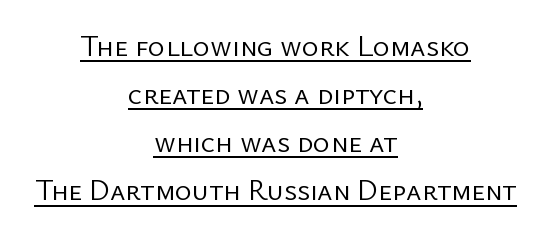
The image shows 29 px regular-weight sans-serif type, upright; set centered, normal line spacing (1.66x), normal letter spacing, underlined; low stroke contrast and a medium x-height.
